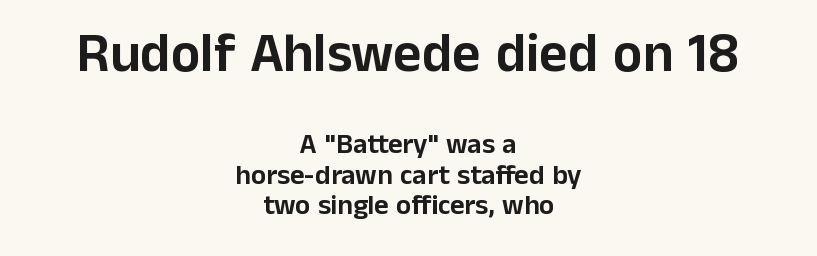
Q: Is the text italic (slanted)? A: No, it is upright.
Q: Is the typeface a serif or a sans-serif typeface? A: Sans-serif.
Q: Is the text underlined? A: No.
Q: How is the paragraph aligned? A: Centered.
Q: Is the spacing between letters normal or unusually wide? A: Normal.
Q: Is the spacing between lines tight, normal or loose? A: Tight.
Q: Which block of text is set in a larger size, the first (top) or the second (bottom)? A: The first (top) one.
Q: Width (condensed, normal, or wide)? A: Normal.
Q: Stroke contrast? A: Low.
Q: x-height? A: Medium.
Q: Monospaced? A: No.
